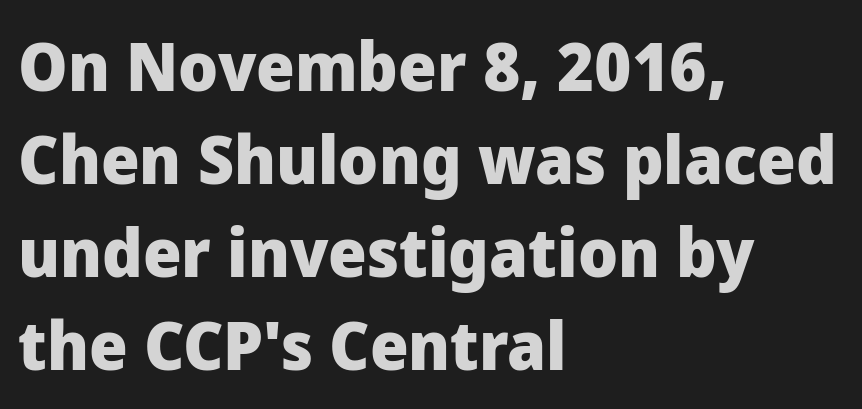
The passage shown is typed in a proportional face where columns would drift. The passage shown is emphatically bold. The typography opts for an upright posture over an oblique one. Is the block centered? No — it sits flush against the left margin.
